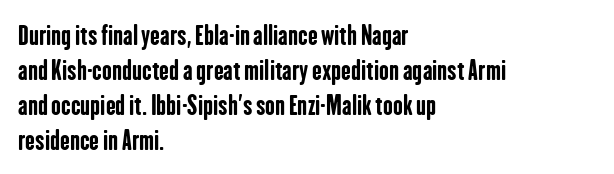
The image shows 26 px bold type, upright; set left-aligned, normal line spacing (1.34x), normal letter spacing, not underlined.
